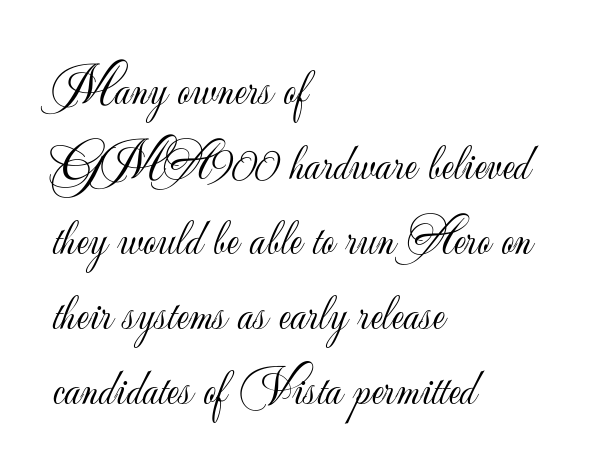
Q: Is the text bold? A: No.
Q: Is the text italic (slanted)? A: Yes.
Q: Is the typeface a serif or a sans-serif typeface? A: Sans-serif.
Q: Is the text underlined? A: No.
Q: How is the paragraph aligned? A: Left-aligned.
Q: Is the spacing between letters normal or unusually wide? A: Normal.
Q: Is the spacing between lines tight, normal or loose? A: Normal.
Q: Width (condensed, normal, or wide)? A: Normal.
Q: Stroke contrast? A: Low.
Q: x-height? A: Small.
Q: Monospaced? A: No.
